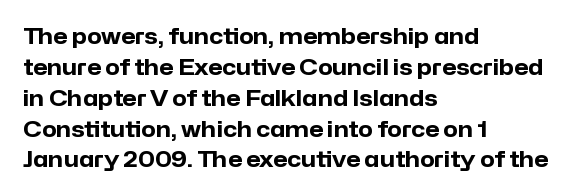
Q: Is the text bold? A: Yes.
Q: Is the text italic (slanted)? A: No, it is upright.
Q: Is the text underlined? A: No.
Q: How is the paragraph aligned? A: Left-aligned.
Q: Is the spacing between letters normal or unusually wide? A: Normal.
Q: Is the spacing between lines tight, normal or loose? A: Normal.
